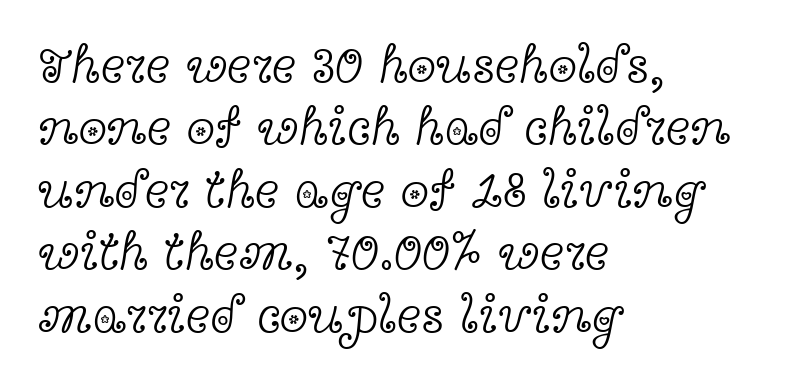
{"serif": "yes", "bold": "no", "weight": "light", "width": "wide", "x_height": "medium", "monospaced": "no", "underline": "no", "align": "left", "line_spacing_ratio": 1.2, "letter_spacing": "normal", "letter_spacing_em": 0.0, "glyph_px": 52}
